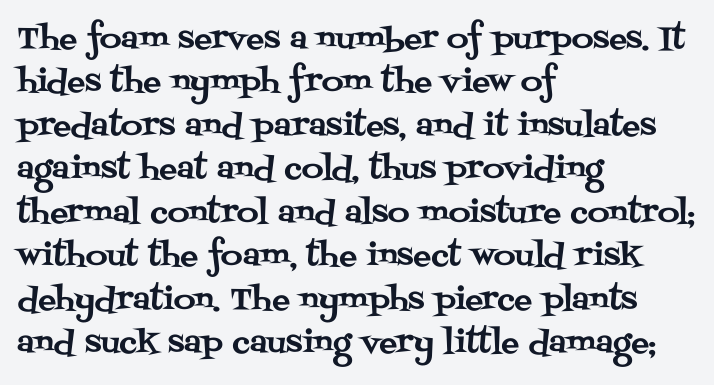
The image shows 30 px serif type, upright; set left-aligned, normal line spacing (1.45x), normal letter spacing, not underlined; medium stroke contrast and a large x-height.
